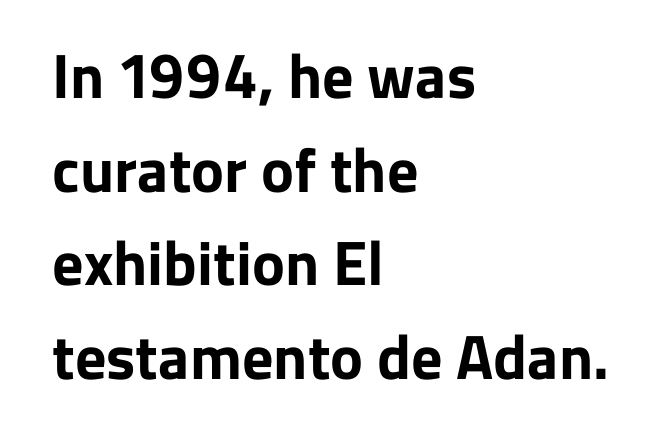
The image shows 62 px bold sans-serif type, upright; set left-aligned, normal line spacing (1.51x), normal letter spacing, not underlined; low stroke contrast and a medium x-height.
